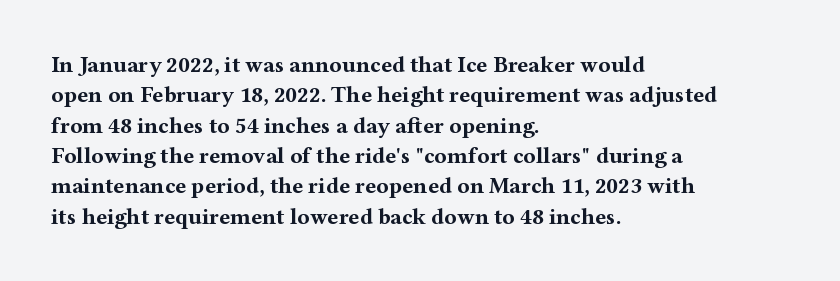
The image shows 23 px bold type, upright; set left-aligned, normal line spacing (1.32x), normal letter spacing, not underlined.
